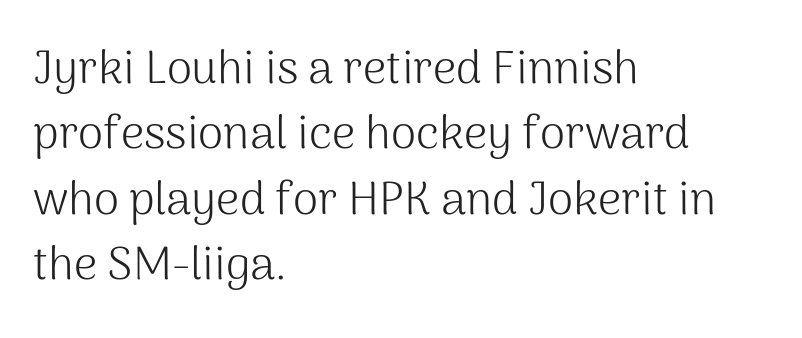
Q: Is the text bold? A: No.
Q: Is the text italic (slanted)? A: No, it is upright.
Q: Is the typeface a serif or a sans-serif typeface? A: Sans-serif.
Q: Is the text underlined? A: No.
Q: How is the paragraph aligned? A: Left-aligned.
Q: Is the spacing between letters normal or unusually wide? A: Normal.
Q: Is the spacing between lines tight, normal or loose? A: Normal.
Q: Width (condensed, normal, or wide)? A: Normal.
Q: Stroke contrast? A: Medium.
Q: x-height? A: Medium.
Q: Monospaced? A: No.
